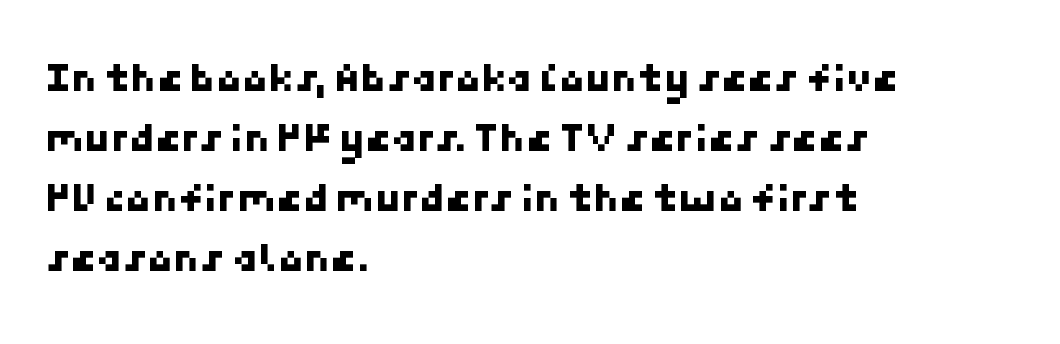
You can tell from the bare stems that sans-serif type was used. These lines are set flush left with a ragged right edge. The lines sit at an ordinary, default distance from one another. The space directly below the letters is spotless.
